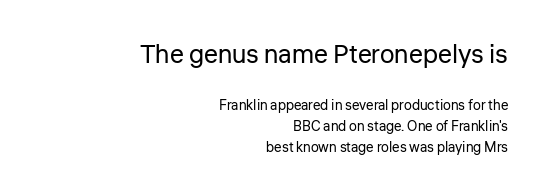
Q: Is the text bold? A: No.
Q: Is the text italic (slanted)? A: No, it is upright.
Q: Is the text underlined? A: No.
Q: How is the paragraph aligned? A: Right-aligned.
Q: Is the spacing between letters normal or unusually wide? A: Normal.
Q: Is the spacing between lines tight, normal or loose? A: Normal.
Q: Which block of text is set in a larger size, the first (top) or the second (bottom)? A: The first (top) one.
